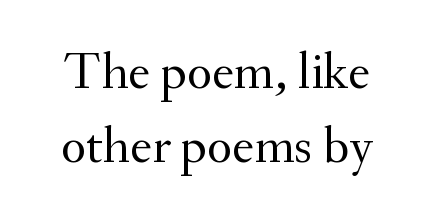
Weight: not bold — regular or lighter. Letter spacing: default. Plain, unruled lines of type. Proportional: the letters do not fall into vertical columns. A typesetter would mark this as roman, not italic.
